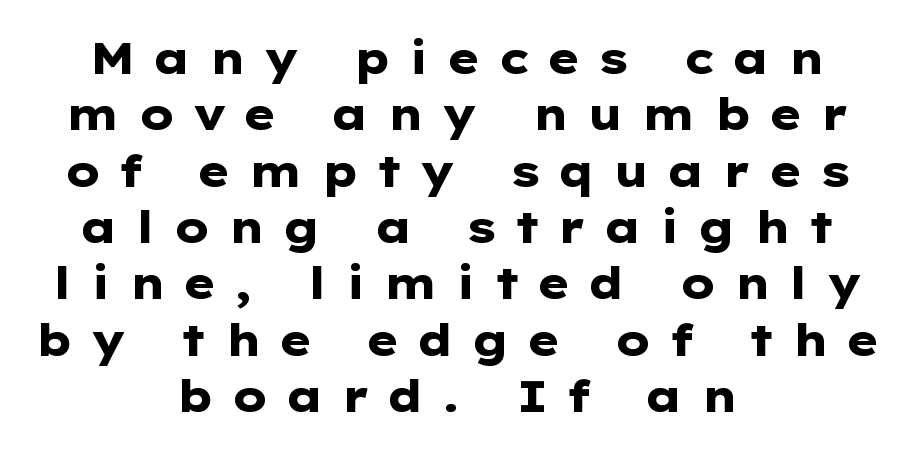
These lines sit exactly where default settings would place them. This sample has the flowing, uneven cadence of proportional lettering. Nobody drew a line under any word here. Between one letter and the next there's a generous, obvious gap.
